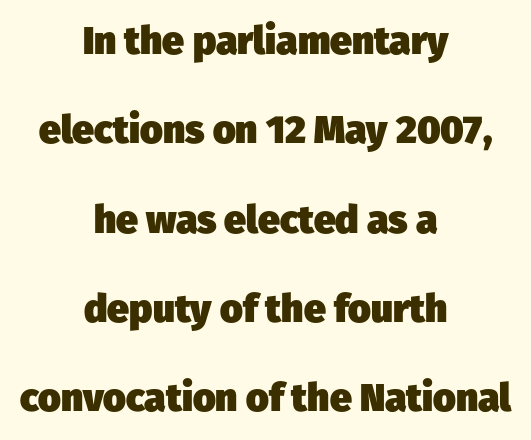
Underline: absent. The lines are spread far apart with generous leading. Is the letter spacing exaggerated? No — it looks like the ordinary default. Spacing verdict: proportional, widths tailored to each character. The compositor balanced each line on the midline.
